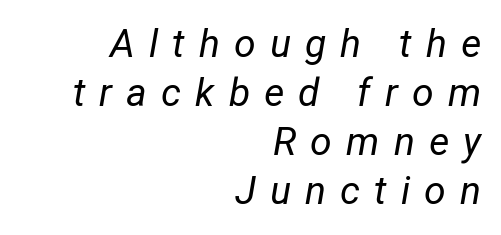
Q: Is the text bold? A: No.
Q: Is the text italic (slanted)? A: Yes, it leans right by about 12 degrees.
Q: Is the text underlined? A: No.
Q: How is the paragraph aligned? A: Right-aligned.
Q: Is the spacing between letters normal or unusually wide? A: Unusually wide.
Q: Is the spacing between lines tight, normal or loose? A: Normal.
Q: Width (condensed, normal, or wide)? A: Normal.
Q: Stroke contrast? A: Low.
Q: x-height? A: Medium.
Q: Monospaced? A: No.
